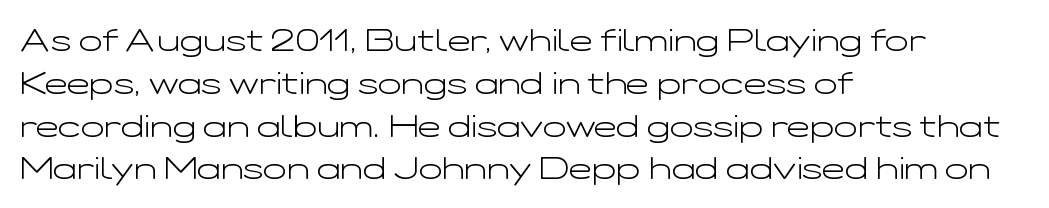
{"serif": "no", "italic": "no", "bold": "no", "weight": "light", "width": "wide", "stroke_contrast": "low", "x_height": "medium", "monospaced": "no", "underline": "no", "align": "left", "line_spacing": "normal", "line_spacing_ratio": 1.38, "letter_spacing": "normal", "letter_spacing_em": 0.0, "glyph_px": 31}
